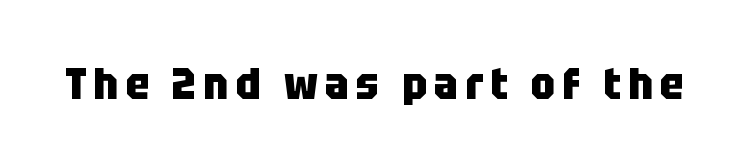
Is this a fixed-width face? No — the glyphs have proportional, varying widths. The space beneath each line is pristine and unruled. Posture: upright roman. On the weight axis this lands at bold, roughly 700. Check where the strokes stop: nothing finishes them off — pure sans.
